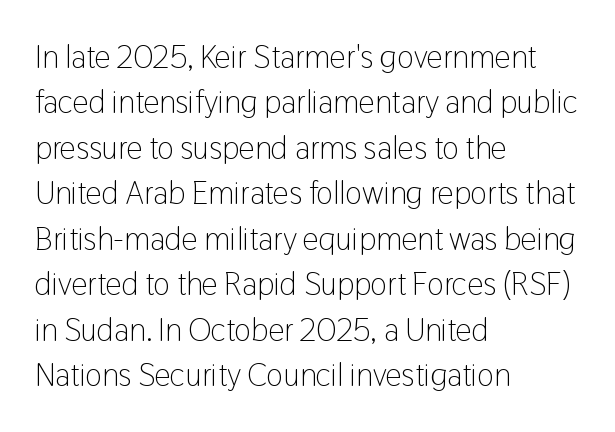
{"serif": "no", "italic": "no", "bold": "no", "weight": "light", "width": "condensed", "stroke_contrast": "low", "x_height": "medium", "monospaced": "no", "underline": "no", "align": "left", "line_spacing": "normal", "line_spacing_ratio": 1.42, "letter_spacing": "normal", "letter_spacing_em": 0.0, "glyph_px": 32}
